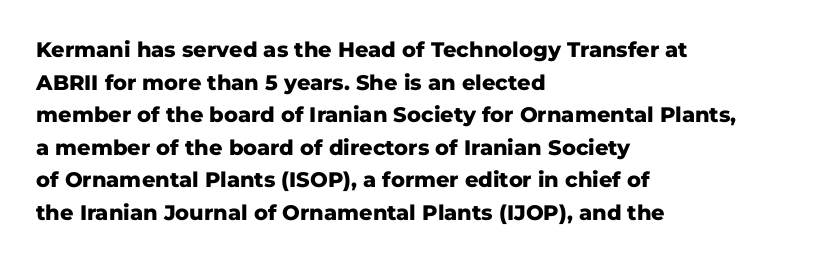
Q: Is the text bold? A: Yes.
Q: Is the text italic (slanted)? A: No, it is upright.
Q: Is the text underlined? A: No.
Q: How is the paragraph aligned? A: Left-aligned.
Q: Is the spacing between letters normal or unusually wide? A: Normal.
Q: Is the spacing between lines tight, normal or loose? A: Normal.
